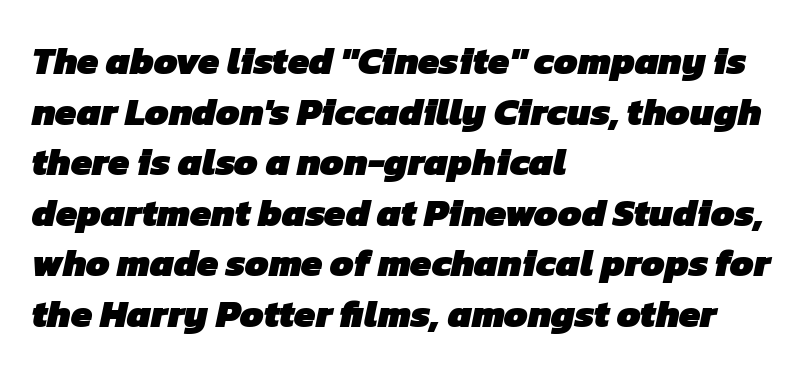
These lines sit exactly where default settings would place them. The lines in this sample share a left origin and differ only in where they stop. You'd pick this weight for a headline — it's a proper bold. Compared with typical body copy, the letter spacing here is the same. Serif or sans? Sans — the stroke terminals are bare.
